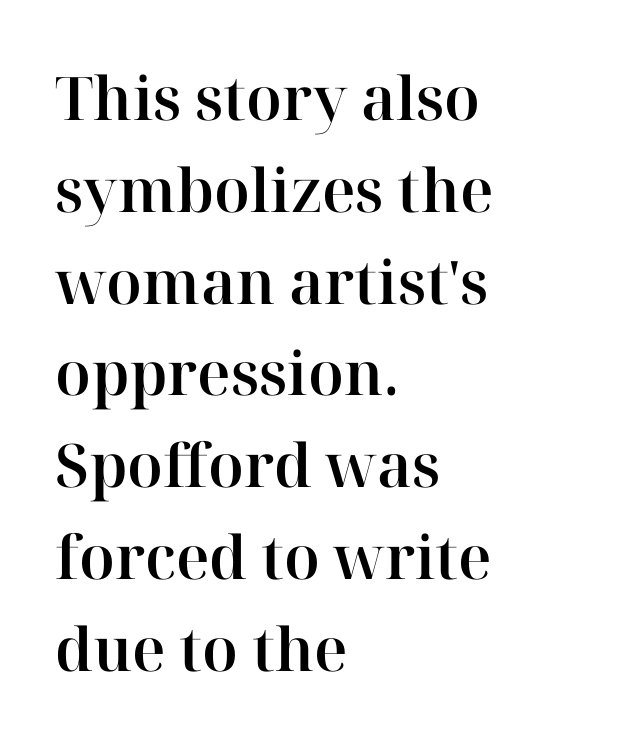
Honestly, the row spacing looks completely unremarkable. These lines are composed in type with serifs. Here the glyphs are tracked normally, forming tight word shapes. This rendering uses left alignment, leaving the right contour irregular. Do the characters align in a grid? No, the font is proportional.
